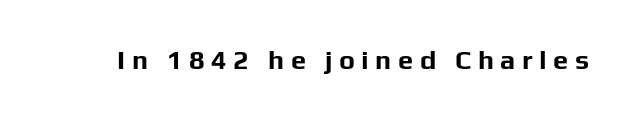
Q: Is the text bold? A: Yes.
Q: Is the text italic (slanted)? A: No, it is upright.
Q: Is the text underlined? A: No.
Q: Is the spacing between letters normal or unusually wide? A: Unusually wide.
